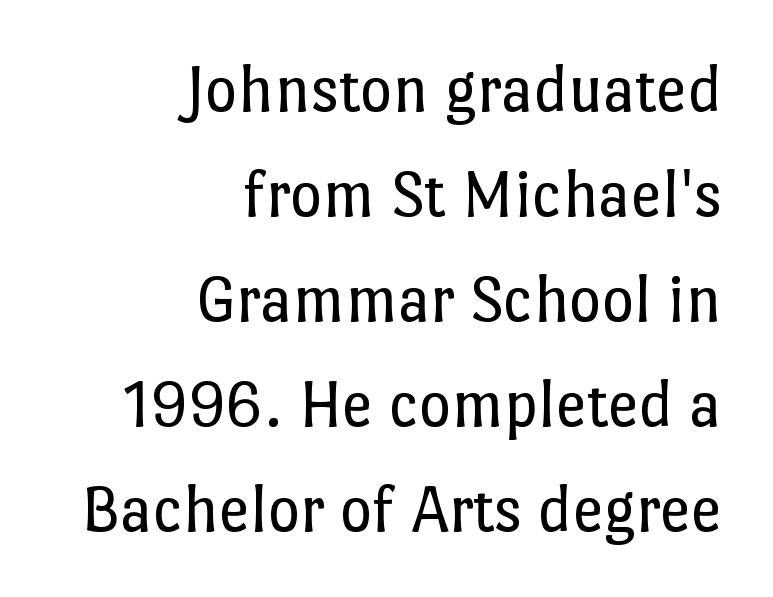
{"italic": "no", "bold": "no", "weight": "regular", "width": "normal", "stroke_contrast": "low", "x_height": "medium", "monospaced": "no", "underline": "no", "align": "right", "line_spacing": "normal", "line_spacing_ratio": 1.52, "letter_spacing": "normal", "letter_spacing_em": 0.0, "glyph_px": 69}
